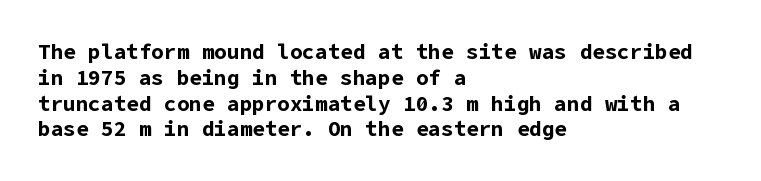
The image shows 21 px bold type, upright; set left-aligned, line spacing 1.23x, normal letter spacing, not underlined.
